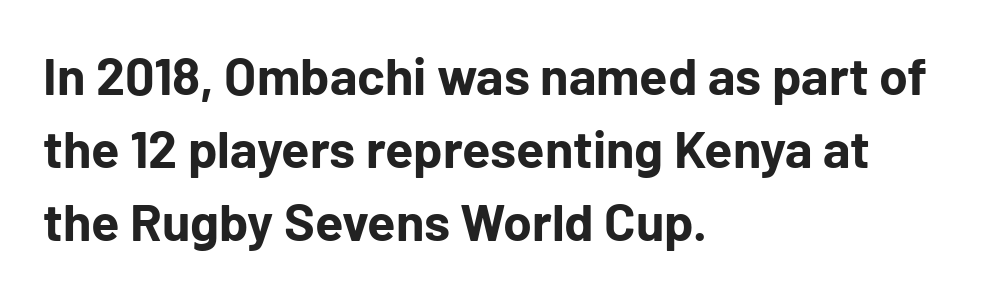
{"serif": "no", "italic": "no", "bold": "yes", "weight": "bold", "width": "normal", "stroke_contrast": "low", "x_height": "medium", "monospaced": "no", "underline": "no", "align": "left", "line_spacing": "normal", "line_spacing_ratio": 1.4, "letter_spacing": "normal", "letter_spacing_em": 0.0, "glyph_px": 52}
